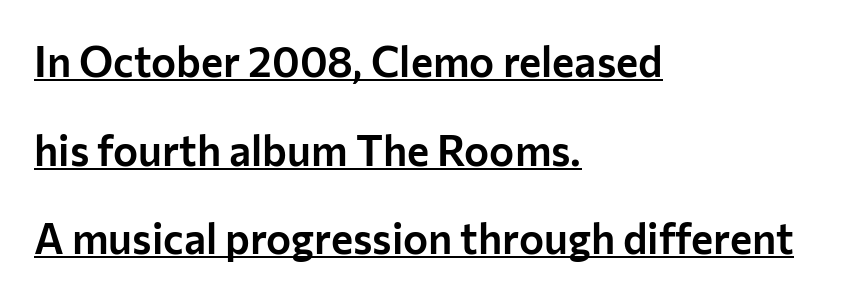
Typeset ragged right — the left edge is the straight one. Caption: standard tracking, unaltered. A baseline rule has been typeset under these characters. Stroke terminals: plain, sans-serif.
